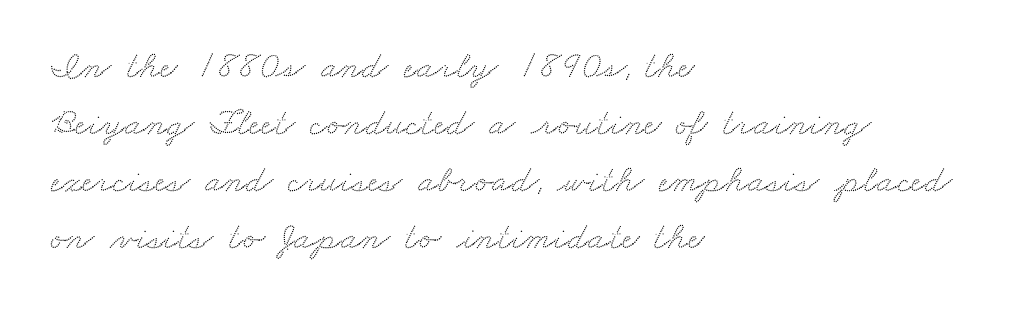
The image shows 38 px wide serif type; set left-aligned, normal line spacing (1.5x), normal letter spacing, not underlined; medium stroke contrast and a small x-height.
